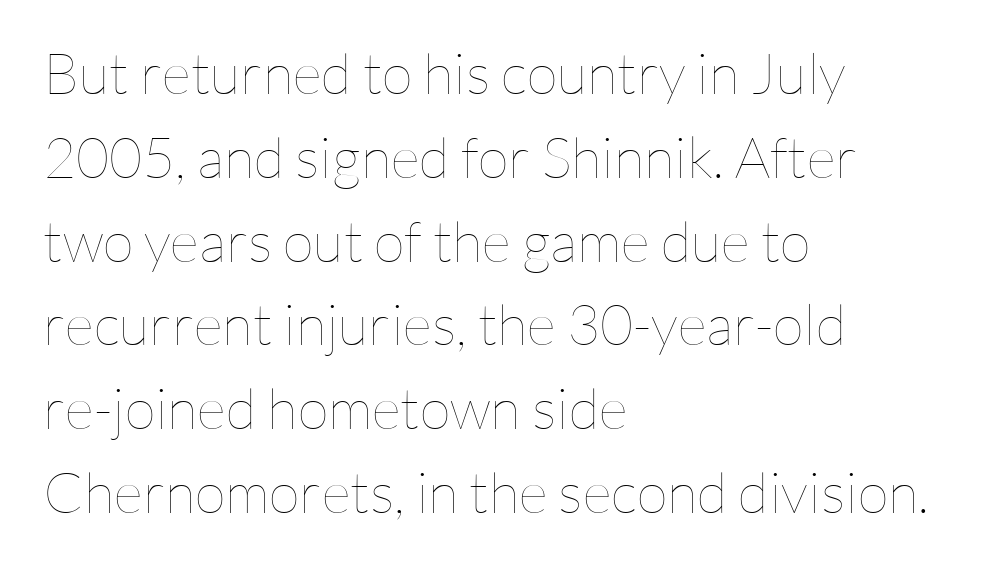
{"italic": "no", "bold": "no", "weight": "thin", "width": "normal", "stroke_contrast": "low", "x_height": "medium", "monospaced": "no", "underline": "no", "align": "left", "line_spacing": "normal", "line_spacing_ratio": 1.47, "letter_spacing": "normal", "letter_spacing_em": 0.0, "glyph_px": 57}
